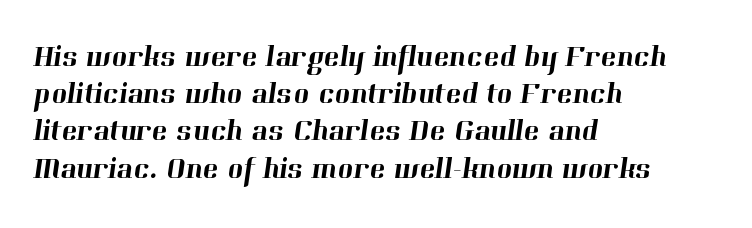
Q: Is the typeface a serif or a sans-serif typeface? A: Serif.
Q: Is the text underlined? A: No.
Q: How is the paragraph aligned? A: Left-aligned.
Q: Is the spacing between letters normal or unusually wide? A: Normal.
Q: Width (condensed, normal, or wide)? A: Normal.
Q: Stroke contrast? A: High.
Q: x-height? A: Medium.
Q: Monospaced? A: No.
